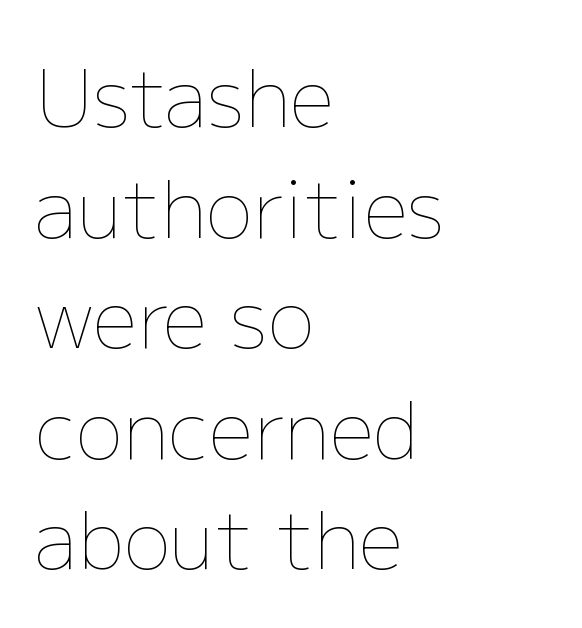
Any mark beneath the type? The region is blank. Baseline-to-baseline distance is the conventional proportion of letter height. The horizontal fit of the characters is conventional and even. This sample has the flowing, uneven cadence of proportional lettering. The lettering stays uniformly vertical, giving the passage a roman look.
